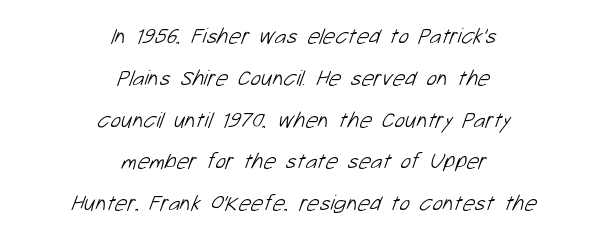
This reads as an unemphasized weight, regular at the heaviest. If you folded the block vertically in half, each line would mirror itself in length. The leading is generous, giving the passage an open texture. Descender tails drop into unmarked territory. Inter-character spacing is left at the font's built-in metrics.
